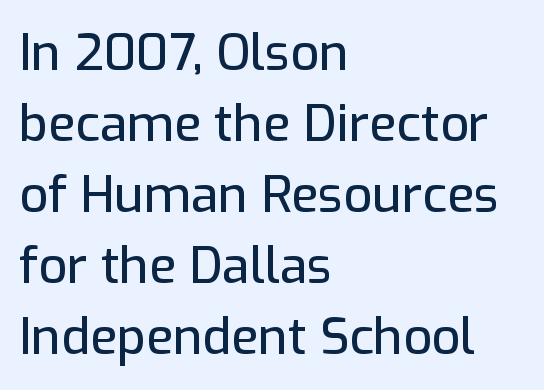
{"serif": "no", "italic": "no", "width": "normal", "stroke_contrast": "low", "x_height": "medium", "monospaced": "no", "underline": "no", "align": "left", "line_spacing": "normal", "line_spacing_ratio": 1.42, "letter_spacing": "normal", "letter_spacing_em": 0.0, "glyph_px": 50}
